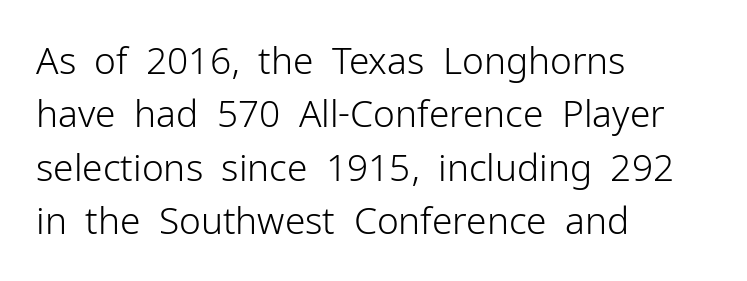
The image shows 37 px light sans-serif type, upright; set left-aligned, normal line spacing (1.44x), normal letter spacing, not underlined; low stroke contrast and a medium x-height.
